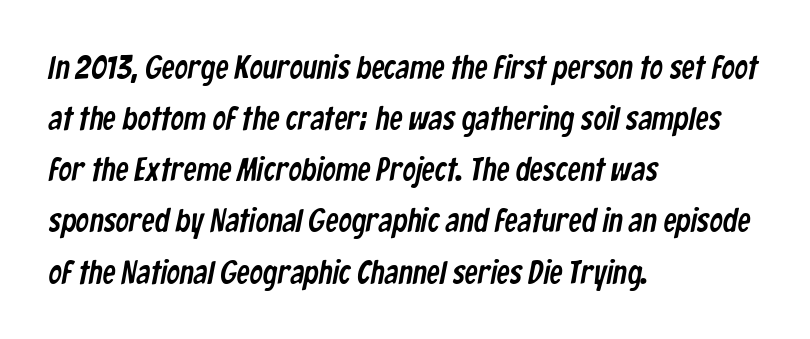
The image shows 33 px condensed sans-serif type; set left-aligned, normal line spacing (1.55x), normal letter spacing, not underlined; low stroke contrast and a medium x-height.
